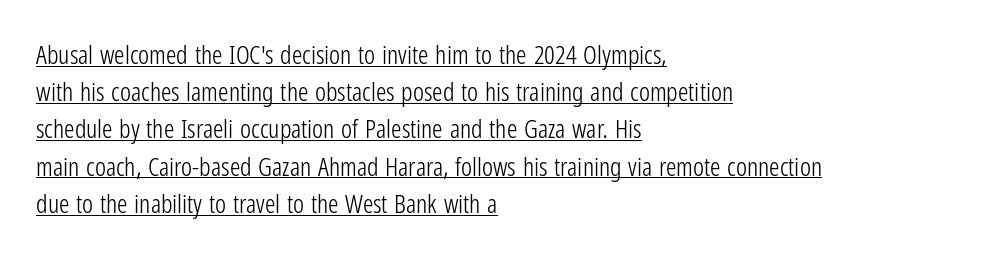
Summary of weight: not heavy and not bold. The type sits square on the baseline with zero lean. Tracking here is standard; glyphs follow each other at the usual distance. The glyphs are accompanied by a horizontal stroke just below them. Leftover space on each line is placed entirely after the last word.
